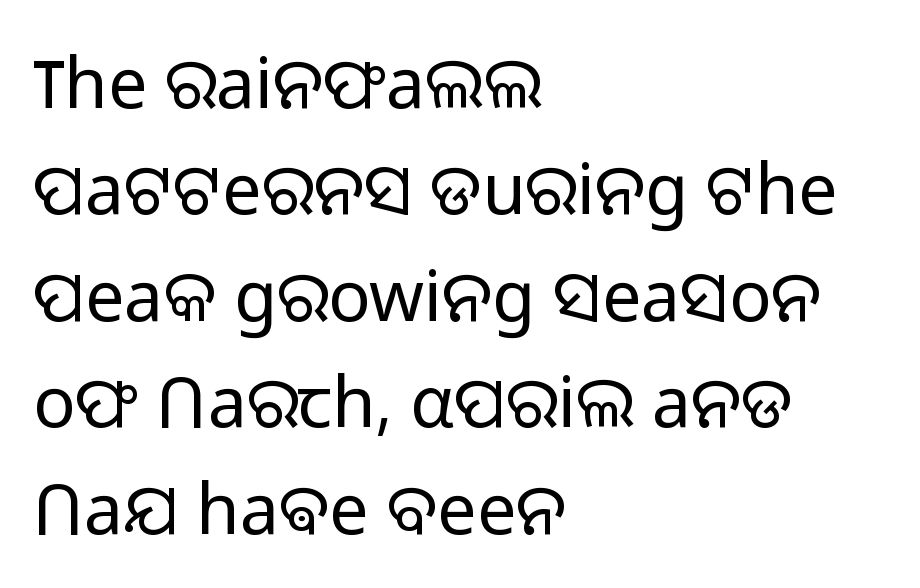
The image shows 70 px light sans-serif type, upright; set left-aligned, normal line spacing (1.52x), normal letter spacing, not underlined; low stroke contrast and a medium x-height.
